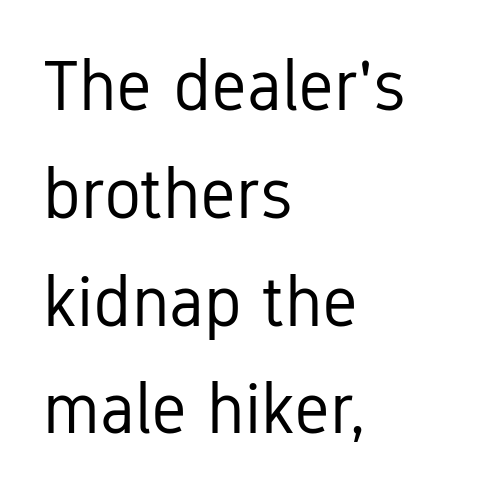
The face used here is proportionally spaced, like ordinary book or web type. The space beneath each line is pristine and unruled. Type style note: lacks serifs. Inter-character spacing is left at the font's built-in metrics. Is there any slant? The stems are plumb.
